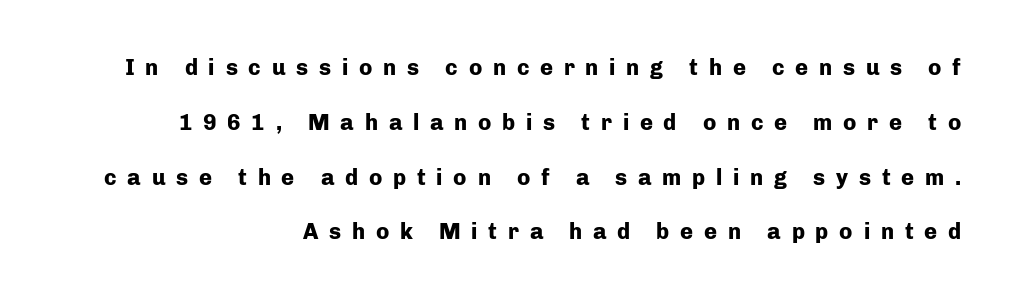
The image shows 22 px bold type, upright; set right-aligned, loose line spacing (2.49x), unusually wide letter spacing (+0.49 em), not underlined.
